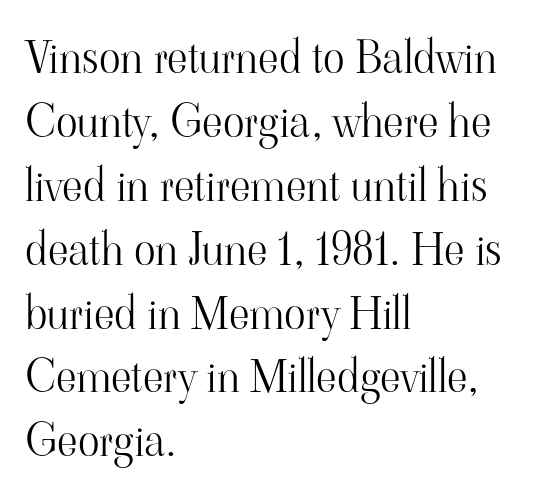
The image shows 45 px light serif type, upright; set left-aligned, normal line spacing (1.42x), normal letter spacing, not underlined; high stroke contrast and a small x-height.
